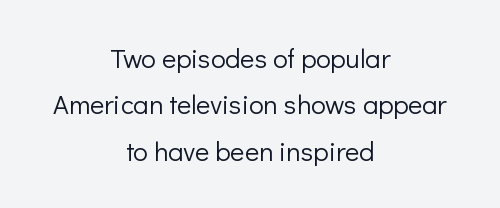
Q: Is the text bold? A: No.
Q: Is the text italic (slanted)? A: No, it is upright.
Q: Is the text underlined? A: No.
Q: How is the paragraph aligned? A: Centered.
Q: Is the spacing between letters normal or unusually wide? A: Normal.
